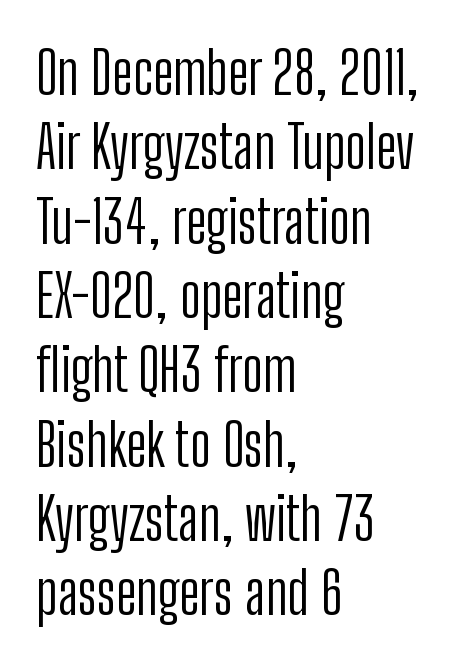
{"serif": "no", "italic": "no", "bold": "no", "weight": "light", "width": "condensed", "stroke_contrast": "low", "x_height": "medium", "monospaced": "no", "underline": "no", "align": "left", "line_spacing": "normal", "line_spacing_ratio": 1.26, "letter_spacing": "normal", "letter_spacing_em": 0.0, "glyph_px": 59}
